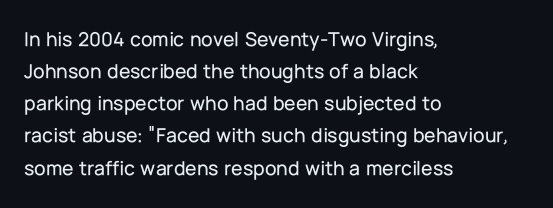
{"italic": "no", "underline": "no", "align": "left", "line_spacing": "normal", "line_spacing_ratio": 1.53, "letter_spacing": "normal", "letter_spacing_em": 0.0, "glyph_px": 21}
